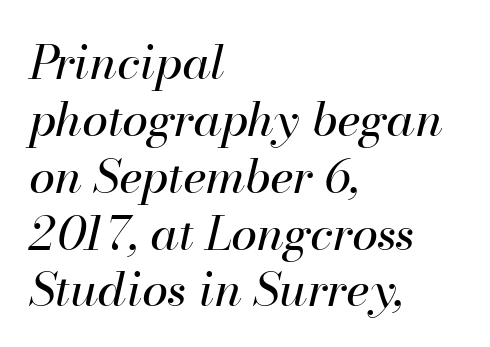
The image shows 47 px regular-weight type, italic (leaning right); set left-aligned, line spacing 1.21x, normal letter spacing, not underlined; high stroke contrast and a small x-height.
